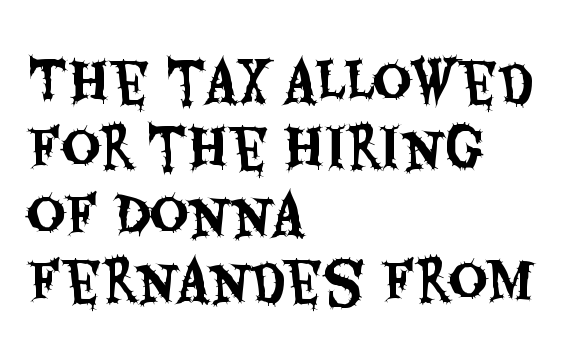
{"serif": "no", "italic": "no", "width": "condensed", "stroke_contrast": "medium", "x_height": "large", "monospaced": "no", "underline": "no", "align": "left", "line_spacing_ratio": 1.23, "letter_spacing": "normal", "letter_spacing_em": 0.0, "glyph_px": 54}
